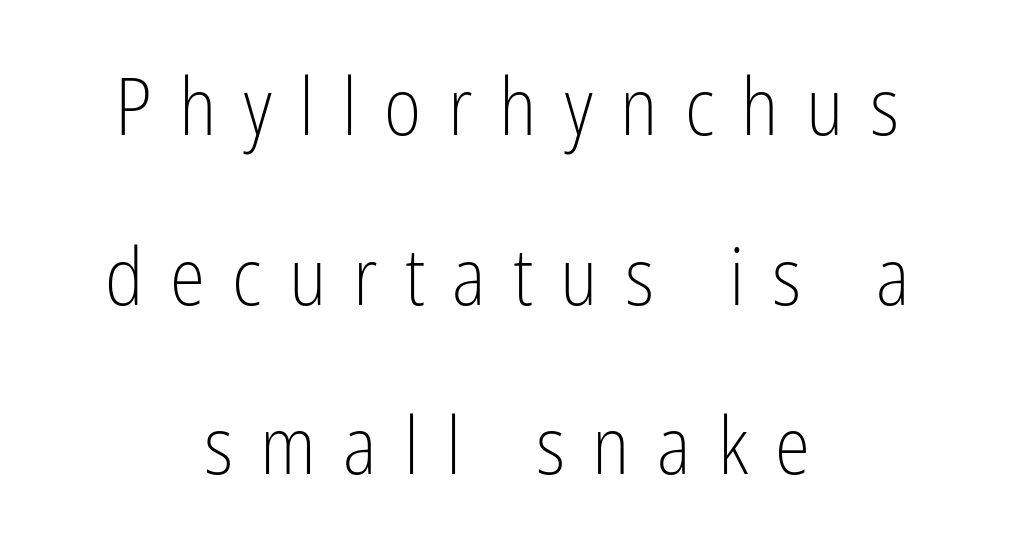
Q: Is the text bold? A: No.
Q: Is the text italic (slanted)? A: No, it is upright.
Q: Is the typeface a serif or a sans-serif typeface? A: Sans-serif.
Q: Is the text underlined? A: No.
Q: How is the paragraph aligned? A: Centered.
Q: Is the spacing between letters normal or unusually wide? A: Unusually wide.
Q: Is the spacing between lines tight, normal or loose? A: Loose.
Q: Width (condensed, normal, or wide)? A: Condensed.
Q: Stroke contrast? A: Low.
Q: x-height? A: Medium.
Q: Monospaced? A: No.
